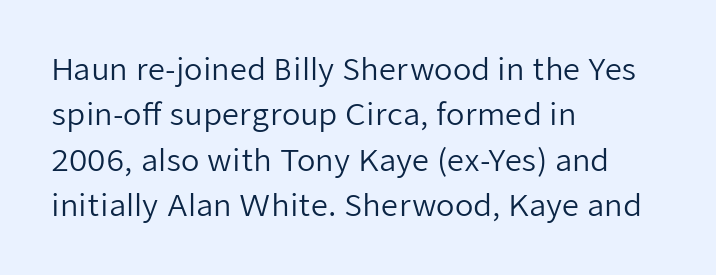
Is this a fixed-width face? No — the glyphs have proportional, varying widths. Stroke thickness stays within the range of a standard reading face or lighter. These lines are composed in type without serifs. Reading down the column, the eye jumps a familiar distance to each next line. Posture: upright roman.
